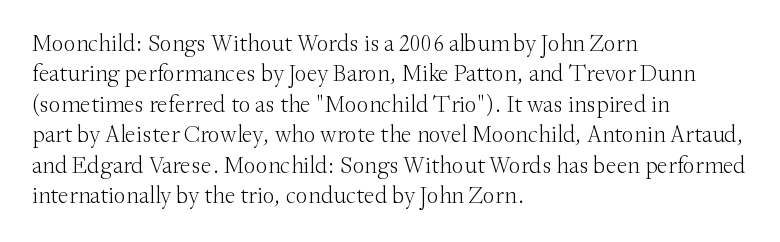
{"italic": "no", "bold": "no", "underline": "no", "align": "left", "line_spacing": "normal", "line_spacing_ratio": 1.27, "letter_spacing": "normal", "letter_spacing_em": 0.0, "glyph_px": 24}
